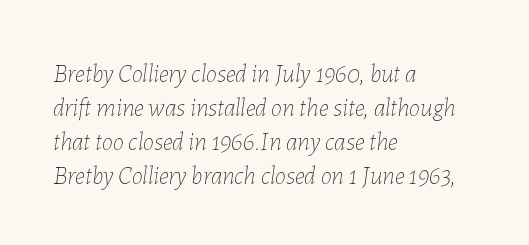
Q: Is the text bold? A: No.
Q: Is the text italic (slanted)? A: Yes, it leans right by about 7 degrees.
Q: Is the text underlined? A: No.
Q: How is the paragraph aligned? A: Left-aligned.
Q: Is the spacing between letters normal or unusually wide? A: Normal.
Q: Is the spacing between lines tight, normal or loose? A: Normal.
